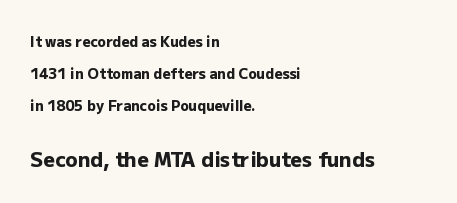
{"italic": "no", "bold": "yes", "underline": "no", "align": "left", "line_spacing": "loose", "line_spacing_ratio": 2.3, "letter_spacing": "normal", "letter_spacing_em": 0.0, "larger_block": "second", "size_ratio": 1.43, "glyph_px": 20}
